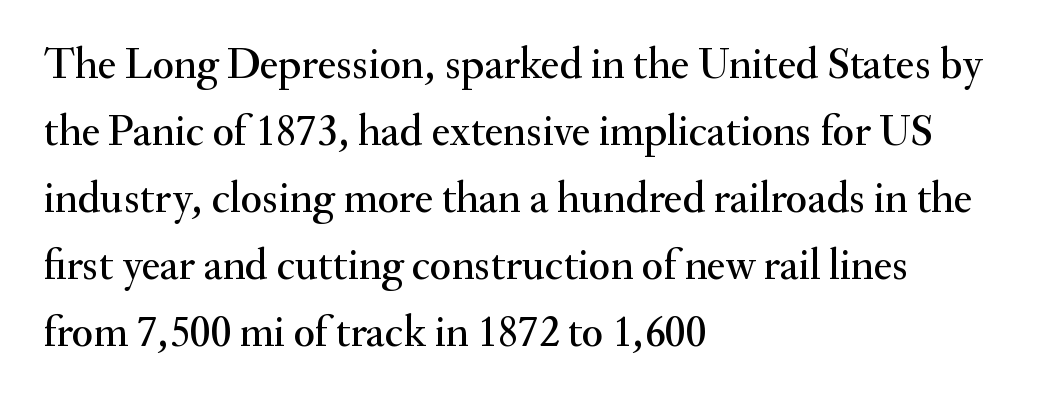
The image shows 44 px serif type, upright; set left-aligned, normal line spacing (1.52x), normal letter spacing, not underlined; medium stroke contrast and a small x-height.
